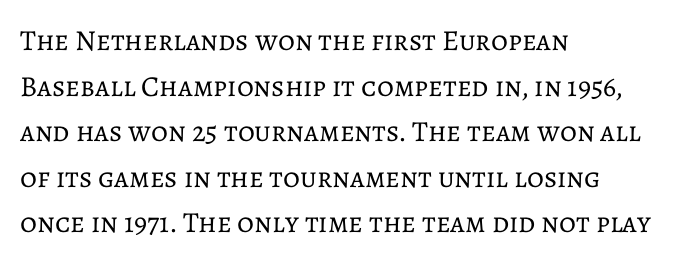
The image shows 29 px regular-weight type, upright; set left-aligned, normal line spacing (1.57x), normal letter spacing, not underlined; low stroke contrast and a medium x-height.
